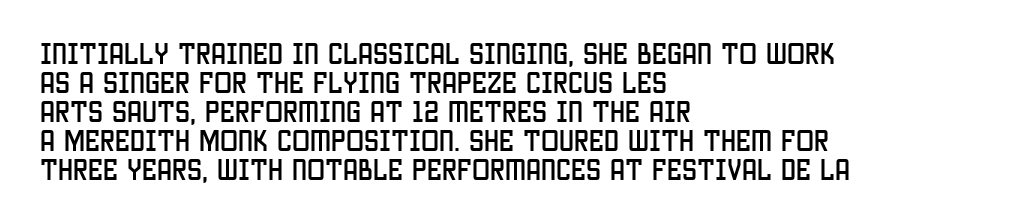
The image shows 24 px text type, upright; set left-aligned, line spacing 1.21x, normal letter spacing, not underlined.
